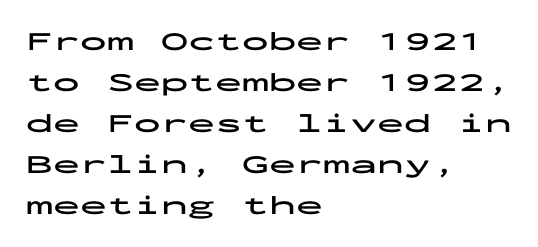
Q: Is the text bold? A: Yes.
Q: Is the text italic (slanted)? A: No, it is upright.
Q: Is the text underlined? A: No.
Q: How is the paragraph aligned? A: Left-aligned.
Q: Is the spacing between letters normal or unusually wide? A: Normal.
Q: Is the spacing between lines tight, normal or loose? A: Normal.
